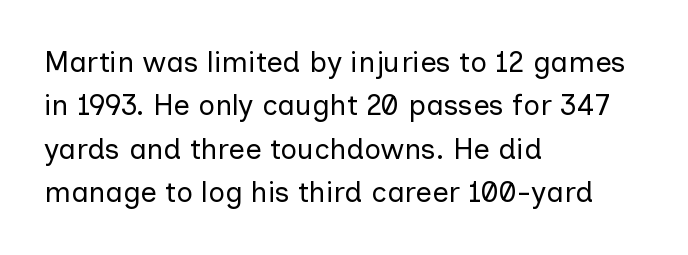
The image shows 29 px regular-weight sans-serif type, upright; set left-aligned, normal line spacing (1.5x), normal letter spacing, not underlined; low stroke contrast and a medium x-height.
